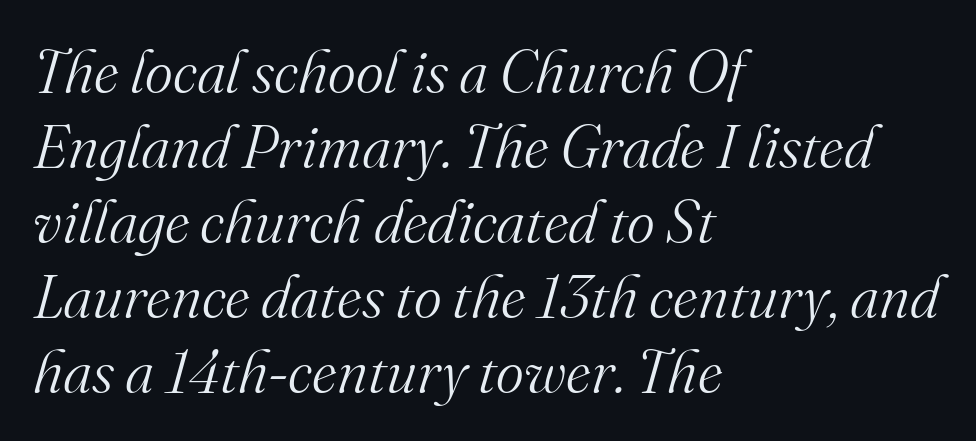
The image shows 60 px light serif type, italic (leaning right); set left-aligned, normal line spacing (1.25x), normal letter spacing, not underlined; medium stroke contrast and a small x-height.
